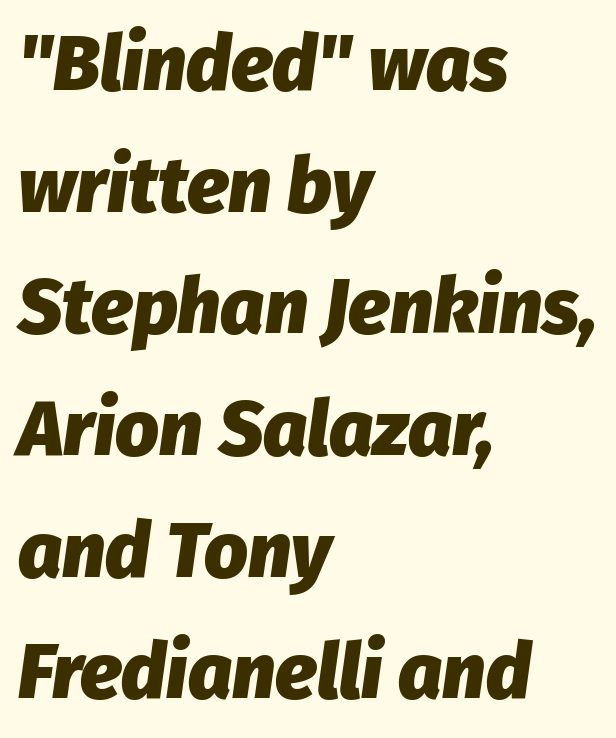
Stroke thickness is high; the sample reads as a true bold. The space beneath each line is pristine and unruled. In terms of letterspacing, this is plain default setting. A normal amount of white space separates one row of letters from the next. Looking at the ascenders, they clearly lean.
